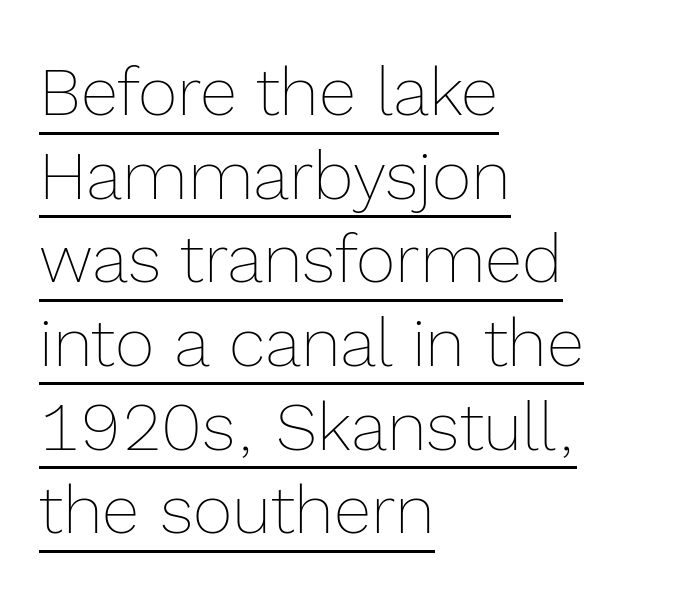
The image shows 68 px thin type, upright; set left-aligned, line spacing 1.23x, normal letter spacing, underlined; a medium x-height.
